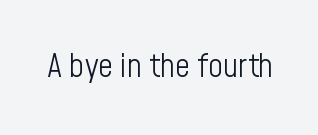
This is roman type, the default non-slanted kind. The zone under the glyphs is completely vacant. This sample has the flowing, uneven cadence of proportional lettering. The designer went with a sans here, leaving each stem footless. Each stroke keeps to a modest, everyday thickness or less.
